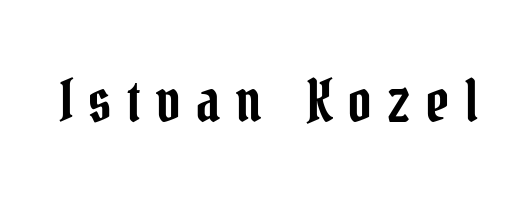
{"serif": "yes", "italic": "no", "width": "condensed", "stroke_contrast": "low", "x_height": "medium", "monospaced": "no", "underline": "no", "letter_spacing": "wide", "letter_spacing_em": 0.27, "glyph_px": 58}
